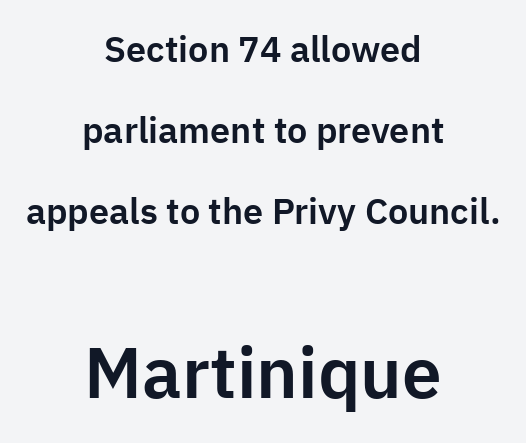
Q: Is the text italic (slanted)? A: No, it is upright.
Q: Is the typeface a serif or a sans-serif typeface? A: Sans-serif.
Q: Is the text underlined? A: No.
Q: How is the paragraph aligned? A: Centered.
Q: Is the spacing between letters normal or unusually wide? A: Normal.
Q: Is the spacing between lines tight, normal or loose? A: Loose.
Q: Which block of text is set in a larger size, the first (top) or the second (bottom)? A: The second (bottom) one.
Q: Width (condensed, normal, or wide)? A: Normal.
Q: Stroke contrast? A: Low.
Q: x-height? A: Medium.
Q: Monospaced? A: No.
